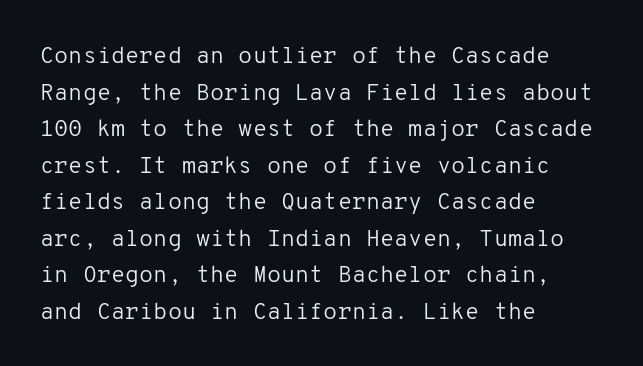
{"italic": "no", "bold": "no", "underline": "no", "align": "left", "line_spacing": "normal", "line_spacing_ratio": 1.59, "letter_spacing": "normal", "letter_spacing_em": 0.0, "glyph_px": 23}
